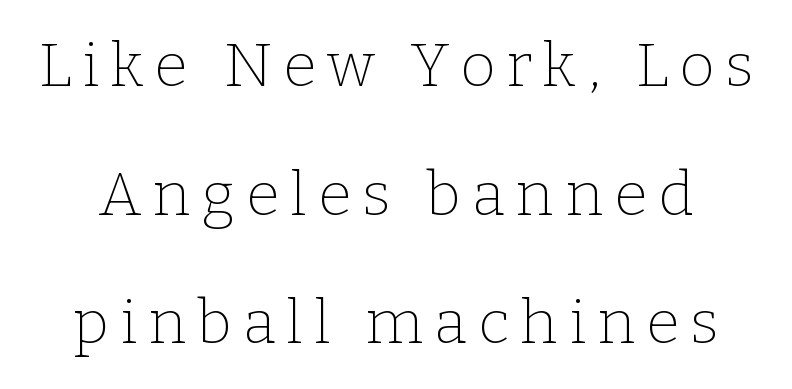
Weight: not bold — regular or lighter. Beneath every word, the page is bare. In terms of leading, this rendering errs on the spacious side. The passage shown is typed in a proportional face where columns would drift. Ordinary non-slanted type is in use.
